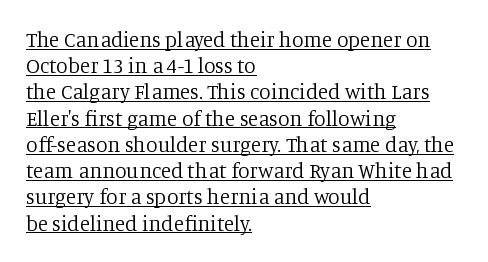
The image shows 21 px text type, upright; set left-aligned, normal line spacing (1.25x), normal letter spacing, underlined.
